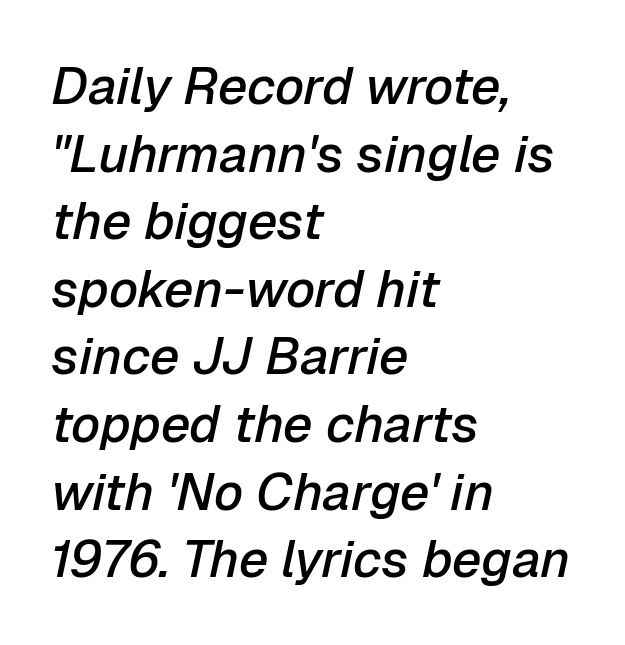
The letters advance in unequal steps, a hallmark of proportional type. Quick note: italic. Heft: intermediate — a semibold. Vertical spacing — default. Honestly, the letter spacing is just normal — you wouldn't notice it.
